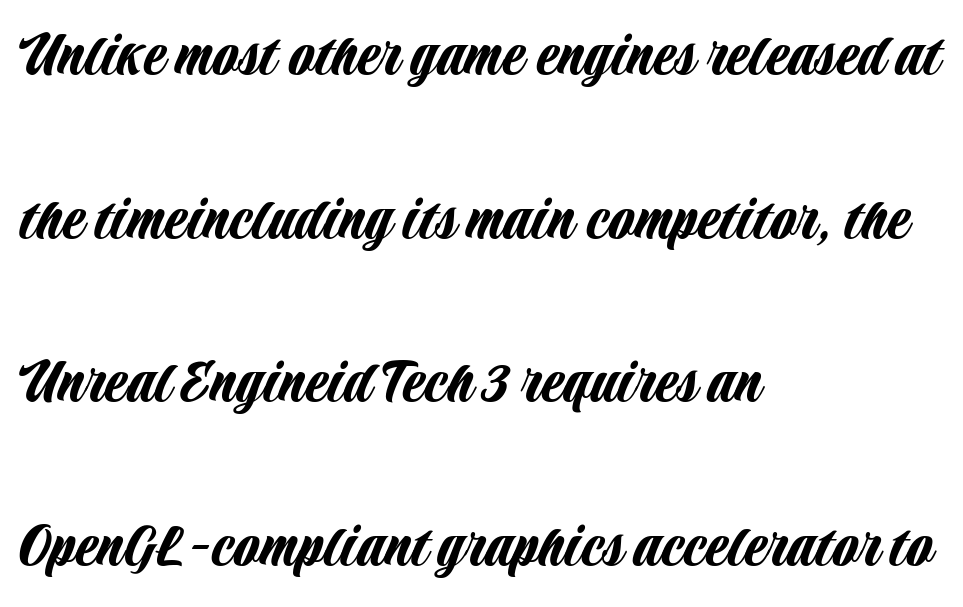
Q: Is the text italic (slanted)? A: Yes.
Q: Is the typeface a serif or a sans-serif typeface? A: Sans-serif.
Q: Is the text underlined? A: No.
Q: How is the paragraph aligned? A: Left-aligned.
Q: Is the spacing between letters normal or unusually wide? A: Normal.
Q: Is the spacing between lines tight, normal or loose? A: Loose.
Q: Width (condensed, normal, or wide)? A: Condensed.
Q: Stroke contrast? A: Low.
Q: x-height? A: Large.
Q: Monospaced? A: No.
